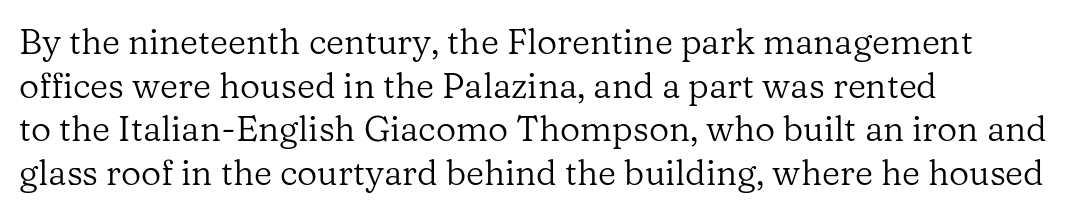
{"serif": "yes", "italic": "no", "bold": "no", "weight": "regular", "width": "normal", "stroke_contrast": "low", "x_height": "medium", "monospaced": "no", "underline": "no", "align": "left", "line_spacing": "normal", "line_spacing_ratio": 1.25, "letter_spacing": "normal", "letter_spacing_em": 0.0, "glyph_px": 35}
